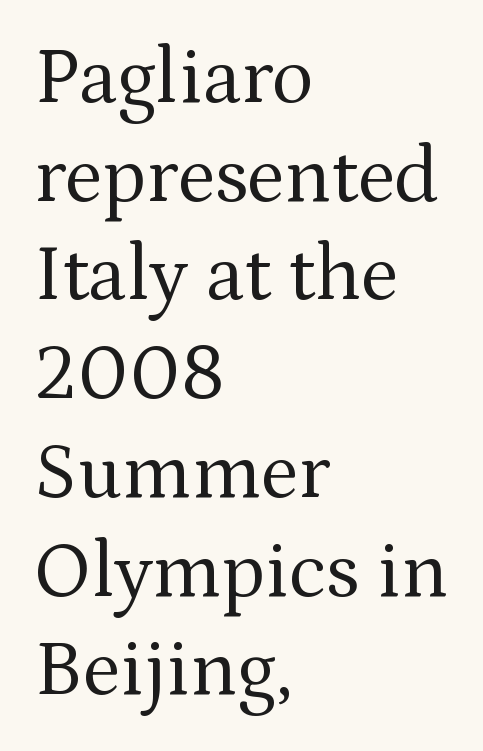
{"serif": "yes", "italic": "no", "bold": "no", "weight": "regular", "width": "normal", "stroke_contrast": "medium", "x_height": "medium", "monospaced": "no", "underline": "no", "align": "left", "line_spacing": "normal", "line_spacing_ratio": 1.25, "letter_spacing": "normal", "letter_spacing_em": 0.0, "glyph_px": 79}
